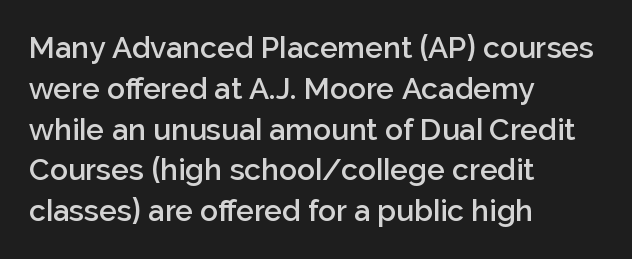
The image shows 30 px semibold sans-serif type, upright; set left-aligned, normal line spacing (1.36x), normal letter spacing, not underlined; low stroke contrast and a medium x-height.
